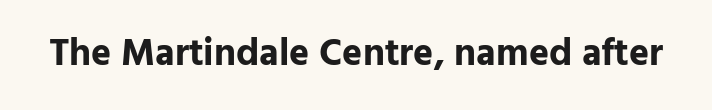
{"serif": "no", "italic": "no", "bold": "yes", "weight": "bold", "width": "normal", "stroke_contrast": "low", "x_height": "medium", "monospaced": "no", "underline": "no", "letter_spacing": "normal", "letter_spacing_em": 0.0, "glyph_px": 38}
